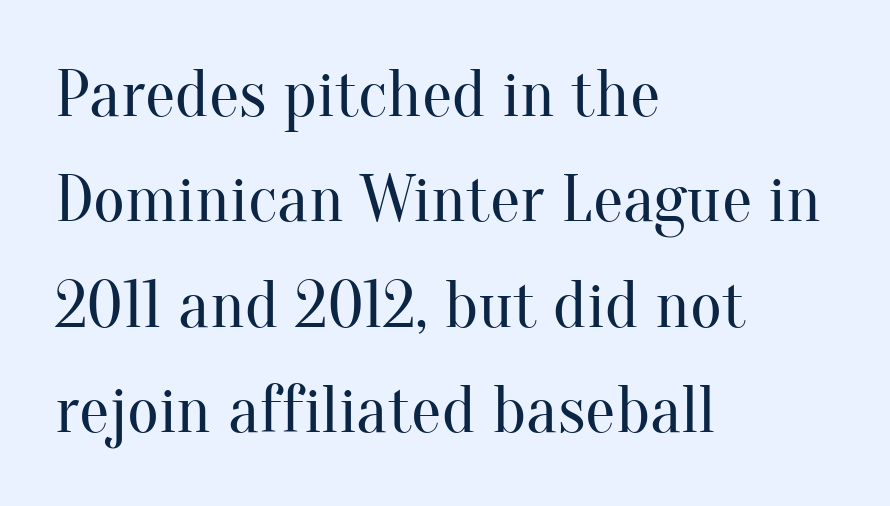
{"serif": "yes", "italic": "no", "bold": "no", "weight": "regular", "width": "normal", "stroke_contrast": "medium", "x_height": "small", "monospaced": "no", "underline": "no", "align": "left", "line_spacing": "normal", "line_spacing_ratio": 1.55, "letter_spacing": "normal", "letter_spacing_em": 0.0, "glyph_px": 68}
